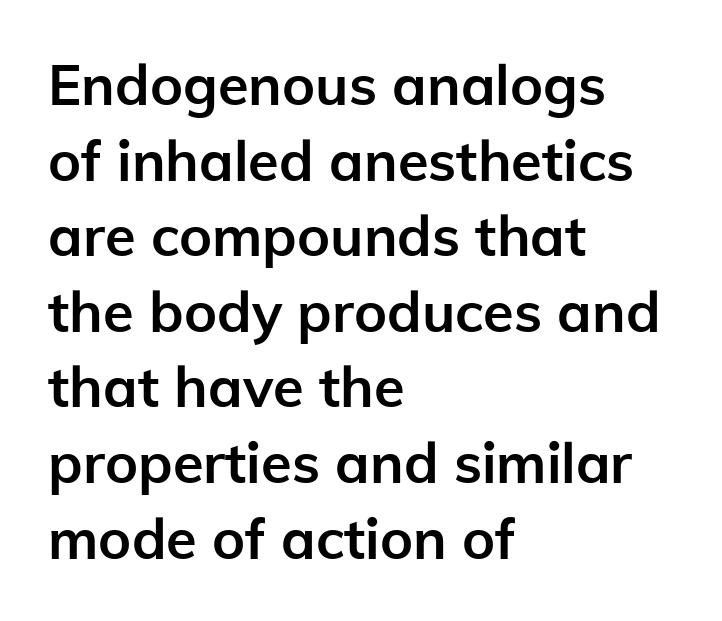
Q: Is the text bold? A: Yes.
Q: Is the text italic (slanted)? A: No, it is upright.
Q: Is the typeface a serif or a sans-serif typeface? A: Sans-serif.
Q: Is the text underlined? A: No.
Q: How is the paragraph aligned? A: Left-aligned.
Q: Is the spacing between letters normal or unusually wide? A: Normal.
Q: Is the spacing between lines tight, normal or loose? A: Normal.
Q: Width (condensed, normal, or wide)? A: Normal.
Q: Stroke contrast? A: Low.
Q: x-height? A: Medium.
Q: Monospaced? A: No.
